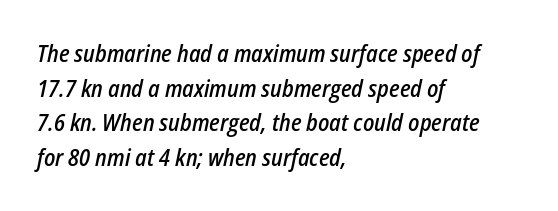
{"italic": "yes", "lean": "right", "slant_degrees": 12, "bold": "semi", "underline": "no", "align": "left", "line_spacing": "normal", "line_spacing_ratio": 1.51, "letter_spacing": "normal", "letter_spacing_em": 0.0, "glyph_px": 23}
